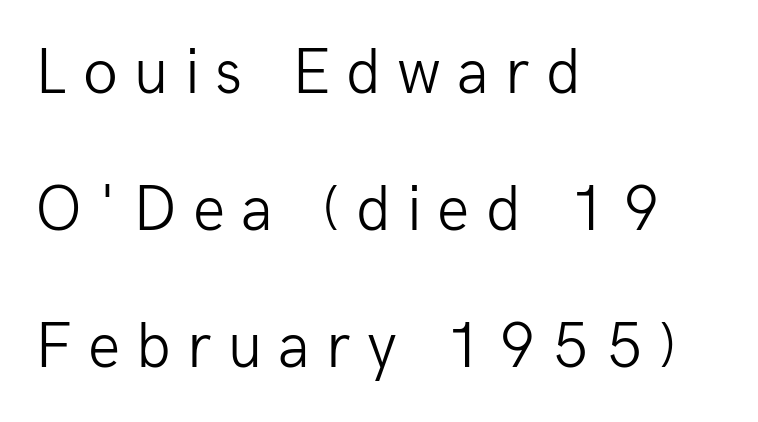
Q: Is the text bold? A: No.
Q: Is the text italic (slanted)? A: No, it is upright.
Q: Is the typeface a serif or a sans-serif typeface? A: Sans-serif.
Q: Is the text underlined? A: No.
Q: How is the paragraph aligned? A: Left-aligned.
Q: Is the spacing between letters normal or unusually wide? A: Unusually wide.
Q: Is the spacing between lines tight, normal or loose? A: Loose.
Q: Width (condensed, normal, or wide)? A: Normal.
Q: Stroke contrast? A: Low.
Q: x-height? A: Medium.
Q: Monospaced? A: No.
